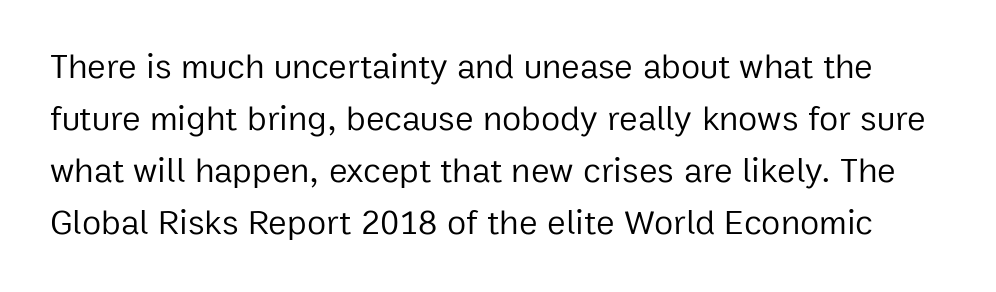
The image shows 35 px regular-weight sans-serif type, upright; set normal line spacing (1.49x), normal letter spacing, not underlined; low stroke contrast and a medium x-height.
